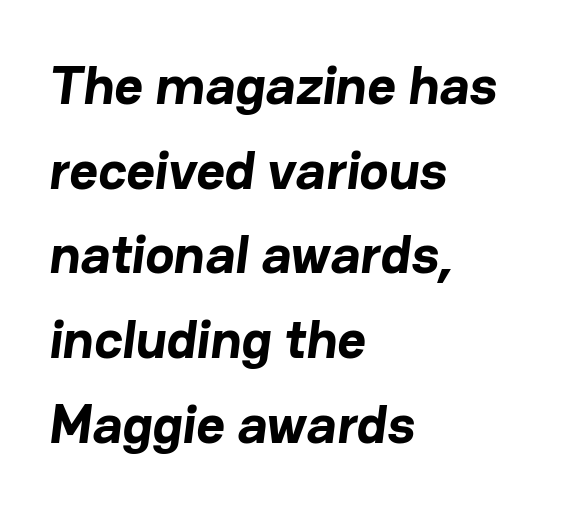
Glance below the letters and you will spot only blank space. Plenty of ink on the page — the face is bold. Alignment: flush left. Each new line begins a customary step beneath the previous one. You could not count columns in this text — the font is proportionally spaced.
